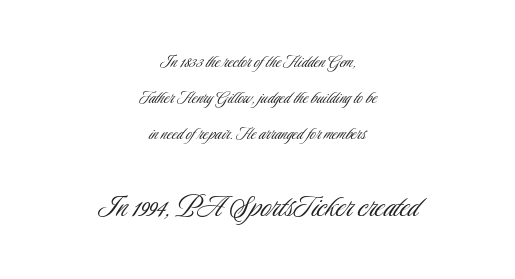
{"serif": "no", "bold": "no", "weight": "light", "width": "condensed", "stroke_contrast": "low", "x_height": "small", "monospaced": "no", "underline": "no", "align": "center", "line_spacing_ratio": 1.8, "letter_spacing": "normal", "letter_spacing_em": 0.0, "larger_block": "second", "size_ratio": 1.75, "glyph_px": 35}
